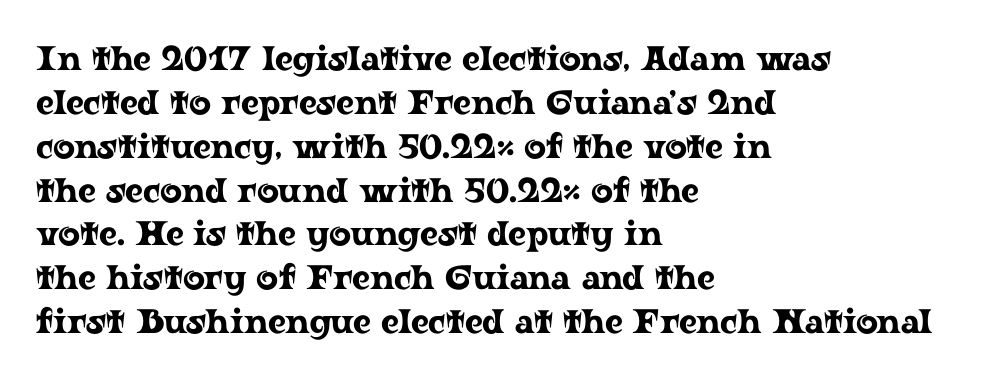
The letters advance in unequal steps, a hallmark of proportional type. The rows are spaced the way most documents space them. Typographically, this falls in the serif category. Underlining? Definitely not there.
